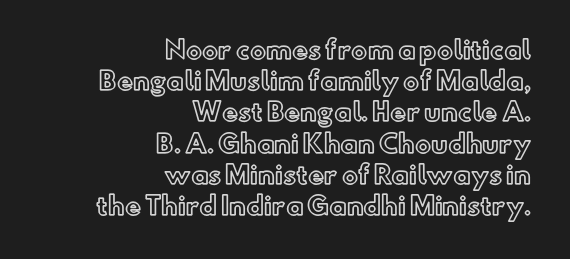
The lines are quadded right. The letters sit at their default tracking, neither squeezed nor spread. Type without underlining. The vertical gap from one line to the next is medium. Style check: upright.
